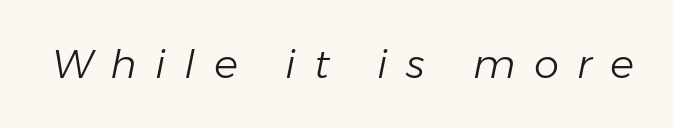
{"italic": "yes", "lean": "right", "slant_degrees": 11, "bold": "no", "weight": "light", "width": "normal", "stroke_contrast": "low", "x_height": "medium", "monospaced": "no", "underline": "no", "letter_spacing": "wide", "letter_spacing_em": 0.46, "glyph_px": 40}
